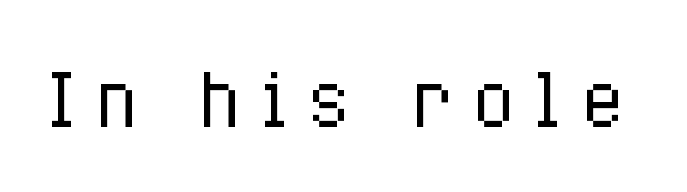
{"italic": "no", "bold": "no", "weight": "regular", "width": "condensed", "stroke_contrast": "low", "x_height": "medium", "monospaced": "no", "underline": "no", "letter_spacing": "wide", "letter_spacing_em": 0.25, "glyph_px": 71}
